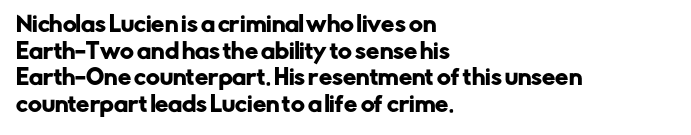
The image shows 21 px text type, upright; set left-aligned, normal line spacing (1.27x), normal letter spacing, not underlined.
